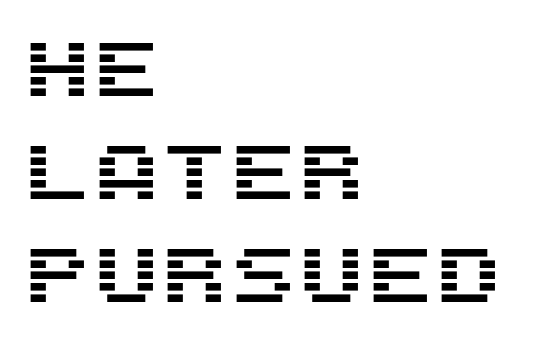
Q: Is the text italic (slanted)? A: No, it is upright.
Q: Is the typeface a serif or a sans-serif typeface? A: Sans-serif.
Q: Is the text underlined? A: No.
Q: How is the paragraph aligned? A: Left-aligned.
Q: Is the spacing between letters normal or unusually wide? A: Normal.
Q: Is the spacing between lines tight, normal or loose? A: Normal.
Q: Width (condensed, normal, or wide)? A: Normal.
Q: Stroke contrast? A: Medium.
Q: x-height? A: Large.
Q: Monospaced? A: No.
